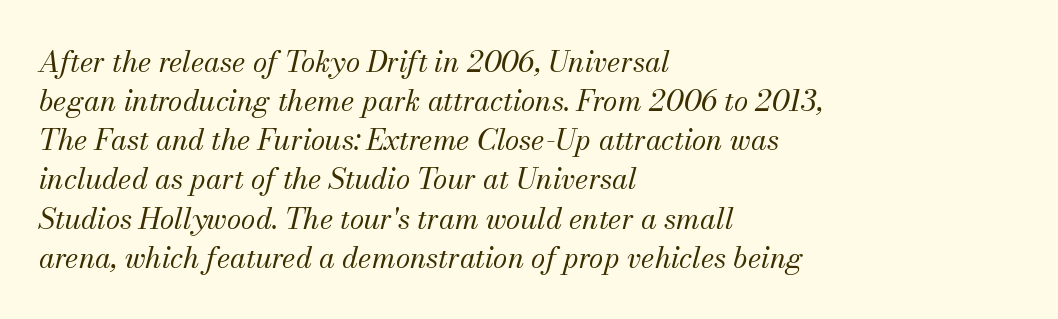
This sample uses plain, unmodified letter spacing. A typesetter would call this proportional, since set widths differ per character. Baseline-to-baseline distance is the conventional proportion of letter height. The gap between lines stays unmarked. The lettering tilts uniformly, giving the passage an italic look.
